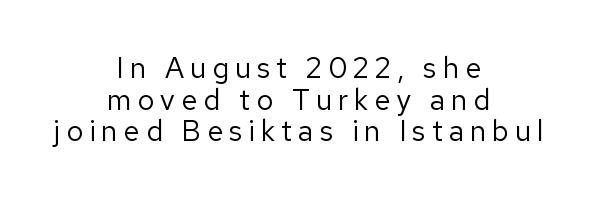
Q: Is the text bold? A: No.
Q: Is the text italic (slanted)? A: No, it is upright.
Q: Is the typeface a serif or a sans-serif typeface? A: Sans-serif.
Q: Is the text underlined? A: No.
Q: How is the paragraph aligned? A: Centered.
Q: Is the spacing between letters normal or unusually wide? A: Unusually wide.
Q: Is the spacing between lines tight, normal or loose? A: Tight.
Q: Width (condensed, normal, or wide)? A: Normal.
Q: Stroke contrast? A: Low.
Q: x-height? A: Medium.
Q: Monospaced? A: No.
